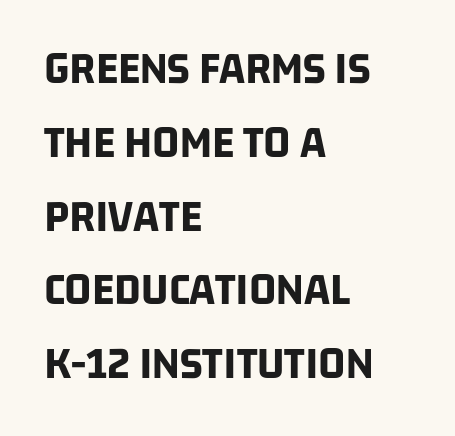
Descender tails drop into unmarked territory. Character widths vary here, with narrow letters taking less room than wide ones. The rendering shows plain stroke endings on the letterforms — a sans-serif design. Its strokes are broad and dark, the hallmark of bold type. Short and long lines alike share a common starting point at left.
